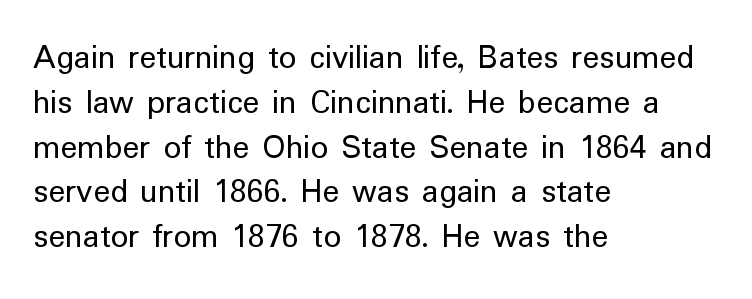
Alignment: flush left. Clear beneath every line of the passage. Posture: straight, roman, zero tilt. This reads as an unemphasized weight, regular at the heaviest. A typesetter would label this face a sans. Honestly, the letter spacing is just normal — you wouldn't notice it.
